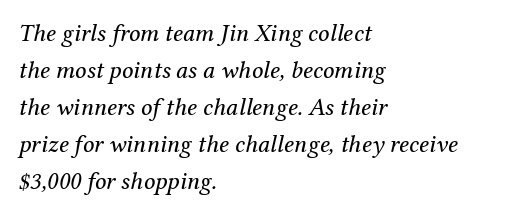
The image shows 25 px text type, italic (leaning right); set left-aligned, normal line spacing (1.48x), normal letter spacing, not underlined.
